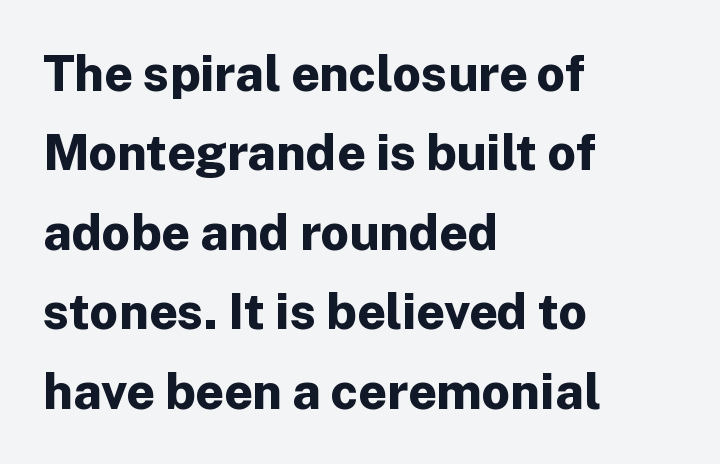
Q: Is the text bold? A: Yes.
Q: Is the text italic (slanted)? A: No, it is upright.
Q: Is the typeface a serif or a sans-serif typeface? A: Sans-serif.
Q: Is the text underlined? A: No.
Q: How is the paragraph aligned? A: Left-aligned.
Q: Is the spacing between letters normal or unusually wide? A: Normal.
Q: Is the spacing between lines tight, normal or loose? A: Normal.
Q: Width (condensed, normal, or wide)? A: Normal.
Q: Stroke contrast? A: Low.
Q: x-height? A: Medium.
Q: Monospaced? A: No.
